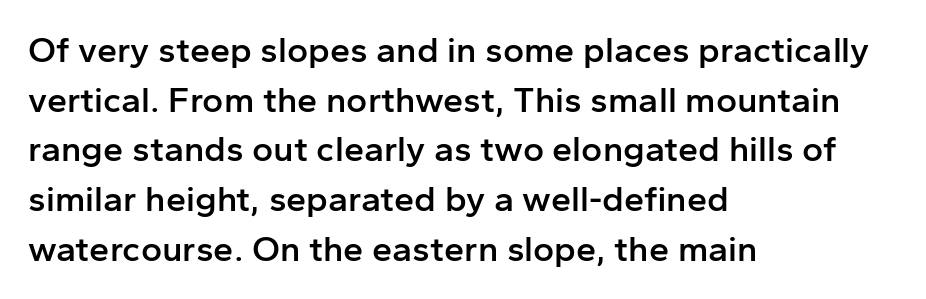
The image shows 36 px semibold sans-serif type, upright; set left-aligned, normal line spacing (1.38x), normal letter spacing, not underlined; low stroke contrast and a medium x-height.
